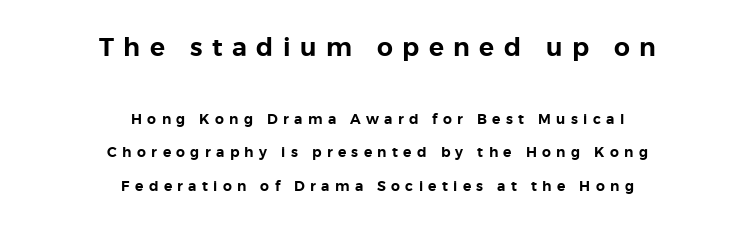
Honestly, the rows look like they've been pulled way apart. Descenders hang freely into open space. There is plenty of visible air inserted between adjacent glyphs. Character size in the leading block exceeds that of the trailing block. The typography opts for an upright posture over an oblique one. The lines are quadded center.
